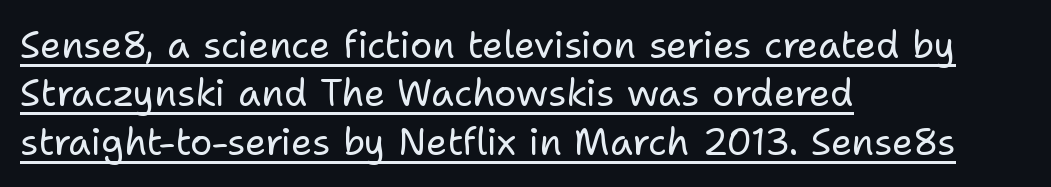
Q: Is the text bold? A: No.
Q: Is the text italic (slanted)? A: No, it is upright.
Q: Is the typeface a serif or a sans-serif typeface? A: Sans-serif.
Q: Is the text underlined? A: Yes.
Q: How is the paragraph aligned? A: Left-aligned.
Q: Is the spacing between letters normal or unusually wide? A: Normal.
Q: Is the spacing between lines tight, normal or loose? A: Normal.
Q: Width (condensed, normal, or wide)? A: Normal.
Q: Stroke contrast? A: Low.
Q: x-height? A: Medium.
Q: Monospaced? A: No.
